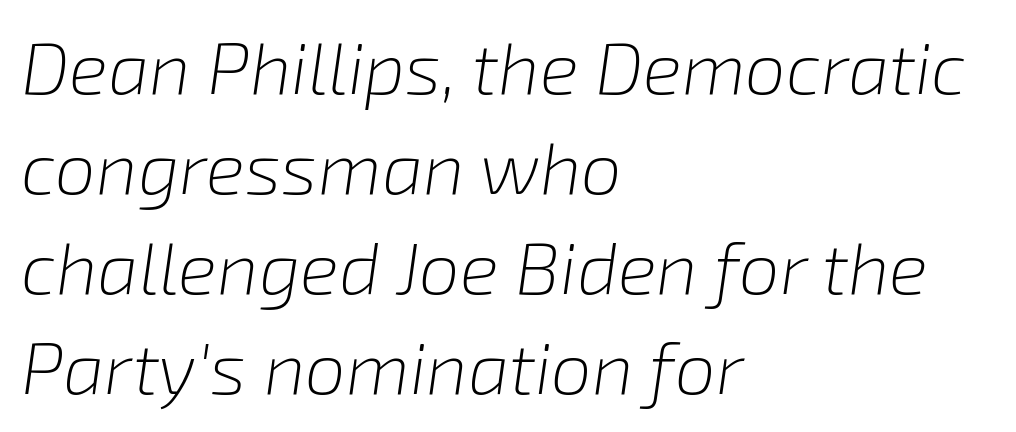
Q: Is the text bold? A: No.
Q: Is the text italic (slanted)? A: Yes, it leans right by about 8 degrees.
Q: Is the text underlined? A: No.
Q: How is the paragraph aligned? A: Left-aligned.
Q: Is the spacing between letters normal or unusually wide? A: Normal.
Q: Is the spacing between lines tight, normal or loose? A: Normal.
Q: Width (condensed, normal, or wide)? A: Normal.
Q: Stroke contrast? A: Low.
Q: x-height? A: Medium.
Q: Monospaced? A: No.
